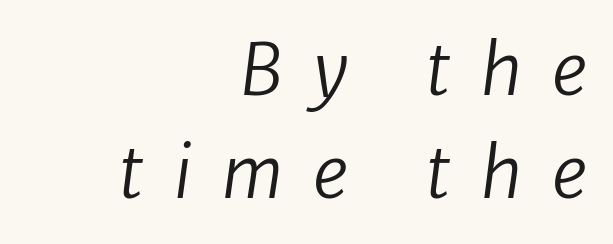
Here the designer chose a conventional face with non-uniform glyph widths. Evenly set lines give the paragraph a standard silhouette. Serifs: no, the terminals of the letterforms are clean. The tracking reads as deliberately expanded to a designer's eye. Unbolded letterforms with no extra heft. The space directly below the letters is spotless.
